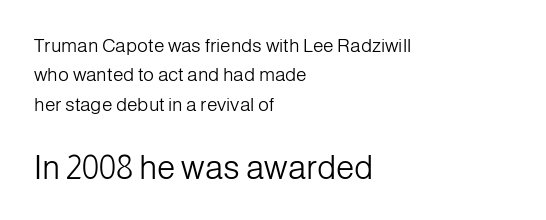
The image shows 33 px light sans-serif type, upright; set left-aligned, normal line spacing (1.55x), normal letter spacing, not underlined; the second (bottom) block is 1.74x larger; low stroke contrast and a medium x-height.
